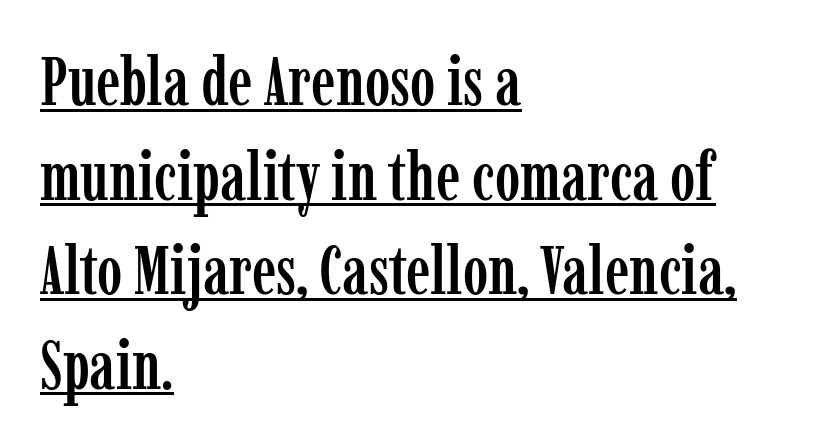
Q: Is the text italic (slanted)? A: No, it is upright.
Q: Is the typeface a serif or a sans-serif typeface? A: Serif.
Q: Is the text underlined? A: Yes.
Q: How is the paragraph aligned? A: Left-aligned.
Q: Is the spacing between letters normal or unusually wide? A: Normal.
Q: Is the spacing between lines tight, normal or loose? A: Normal.
Q: Width (condensed, normal, or wide)? A: Condensed.
Q: Stroke contrast? A: Low.
Q: x-height? A: Medium.
Q: Monospaced? A: No.
